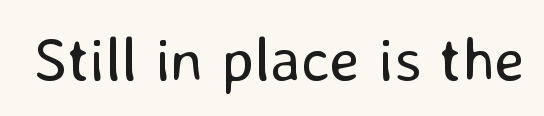
The image shows 62 px regular-weight sans-serif type, upright; set normal letter spacing, not underlined; low stroke contrast and a medium x-height.
